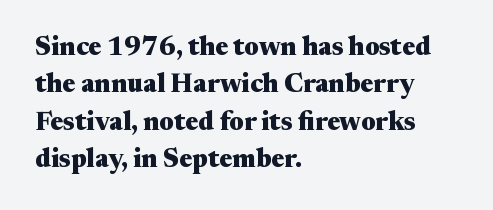
{"italic": "no", "bold": "yes", "underline": "no", "align": "left", "line_spacing": "normal", "line_spacing_ratio": 1.44, "letter_spacing": "normal", "letter_spacing_em": 0.0, "glyph_px": 26}
